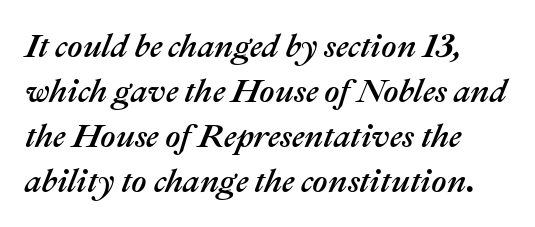
{"italic": "yes", "lean": "right", "slant_degrees": 22, "width": "normal", "stroke_contrast": "medium", "x_height": "medium", "monospaced": "no", "underline": "no", "align": "left", "line_spacing": "normal", "line_spacing_ratio": 1.36, "letter_spacing": "normal", "letter_spacing_em": 0.0, "glyph_px": 33}
